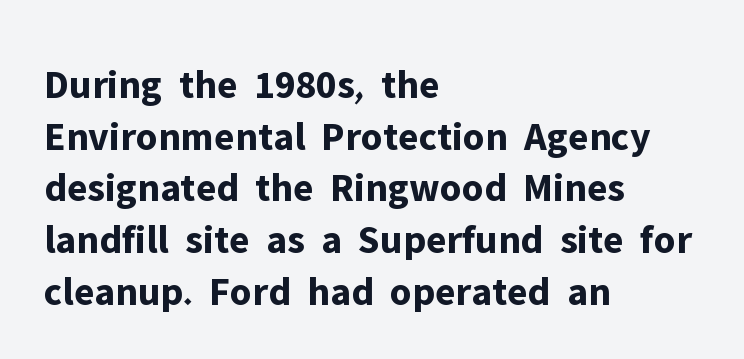
The image shows 41 px bold sans-serif type, upright; set left-aligned, normal line spacing (1.26x), normal letter spacing, not underlined; low stroke contrast and a medium x-height.
